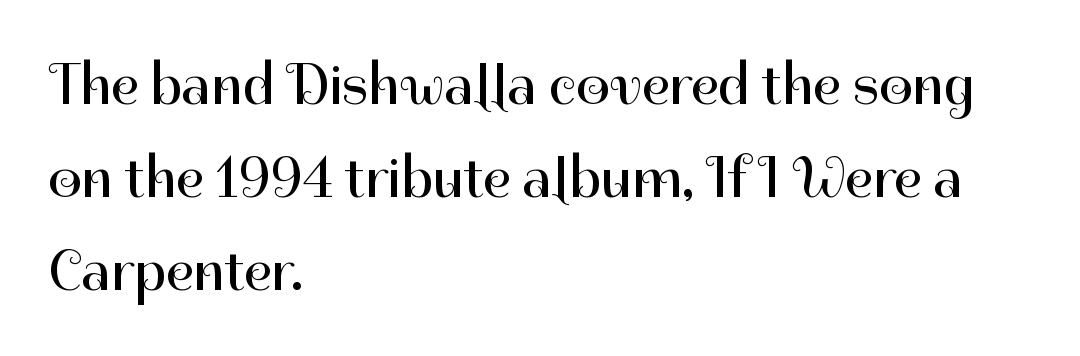
Q: Is the text bold? A: No.
Q: Is the text italic (slanted)? A: No, it is upright.
Q: Is the typeface a serif or a sans-serif typeface? A: Sans-serif.
Q: Is the text underlined? A: No.
Q: How is the paragraph aligned? A: Left-aligned.
Q: Is the spacing between letters normal or unusually wide? A: Normal.
Q: Is the spacing between lines tight, normal or loose? A: Normal.
Q: Width (condensed, normal, or wide)? A: Normal.
Q: Stroke contrast? A: High.
Q: x-height? A: Medium.
Q: Monospaced? A: No.
